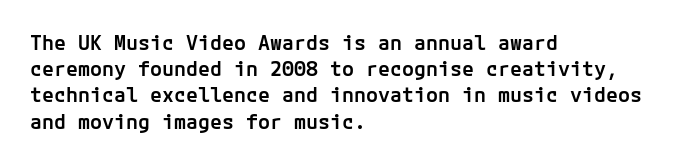
The image shows 20 px text type, upright; set left-aligned, normal line spacing (1.31x), normal letter spacing, not underlined.
